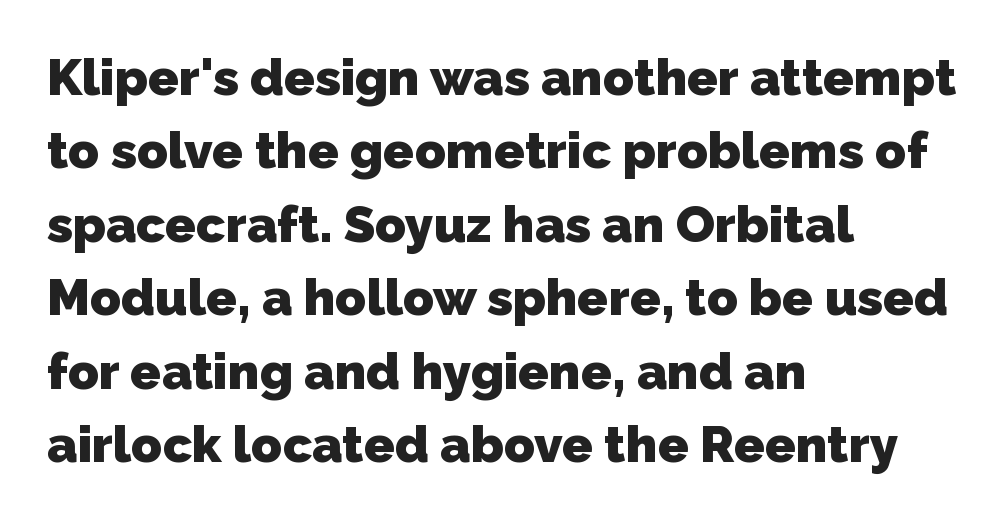
Q: Is the text bold? A: Yes.
Q: Is the typeface a serif or a sans-serif typeface? A: Sans-serif.
Q: Is the text underlined? A: No.
Q: How is the paragraph aligned? A: Left-aligned.
Q: Is the spacing between letters normal or unusually wide? A: Normal.
Q: Is the spacing between lines tight, normal or loose? A: Normal.
Q: Width (condensed, normal, or wide)? A: Normal.
Q: Stroke contrast? A: Low.
Q: x-height? A: Medium.
Q: Monospaced? A: No.
